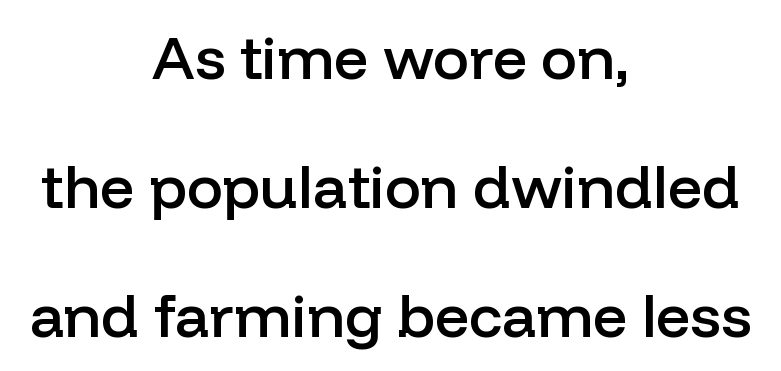
The words here are not underlined. I'd call this a sans setting — the letters go barefoot. Reading down the block, each line starts at a different indent, mirrored at its end. Characters remain perfectly vertical along every line. A somewhat darkened texture: the type is semibold rather than bold.
